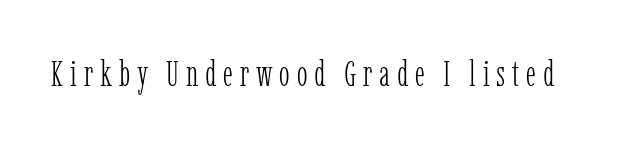
Q: Is the text bold? A: No.
Q: Is the text italic (slanted)? A: No, it is upright.
Q: Is the typeface a serif or a sans-serif typeface? A: Serif.
Q: Is the text underlined? A: No.
Q: Width (condensed, normal, or wide)? A: Condensed.
Q: Stroke contrast? A: Low.
Q: x-height? A: Medium.
Q: Monospaced? A: No.
